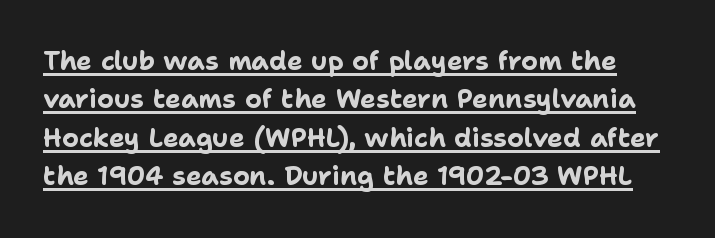
Q: Is the text bold? A: Yes.
Q: Is the text italic (slanted)? A: No, it is upright.
Q: Is the text underlined? A: Yes.
Q: Is the spacing between letters normal or unusually wide? A: Normal.
Q: Is the spacing between lines tight, normal or loose? A: Normal.
